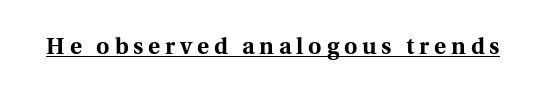
{"italic": "no", "bold": "yes", "underline": "yes", "letter_spacing": "wide", "letter_spacing_em": 0.21, "glyph_px": 23}
